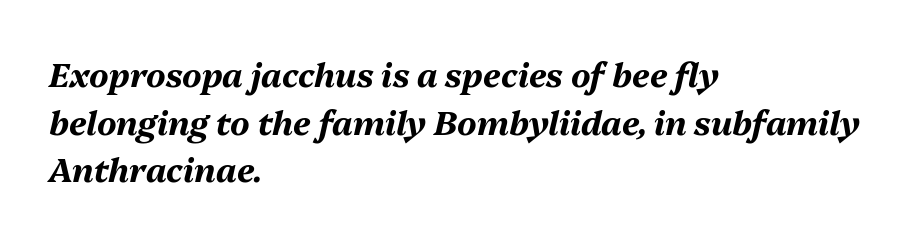
{"italic": "yes", "lean": "right", "slant_degrees": 13, "bold": "yes", "weight": "bold", "width": "normal", "stroke_contrast": "medium", "x_height": "medium", "monospaced": "no", "underline": "no", "align": "left", "line_spacing": "normal", "line_spacing_ratio": 1.44, "letter_spacing": "normal", "letter_spacing_em": 0.0, "glyph_px": 33}
